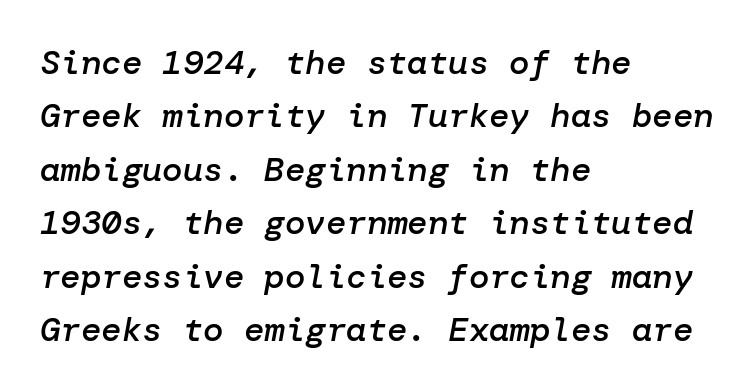
Leading matches the norm, producing a regular column. Stems and bowls a touch heavier than normal — semibold. The space beneath each line is pristine and unruled. Observe the ordinary spacing: letters are neighbours, not strangers.
